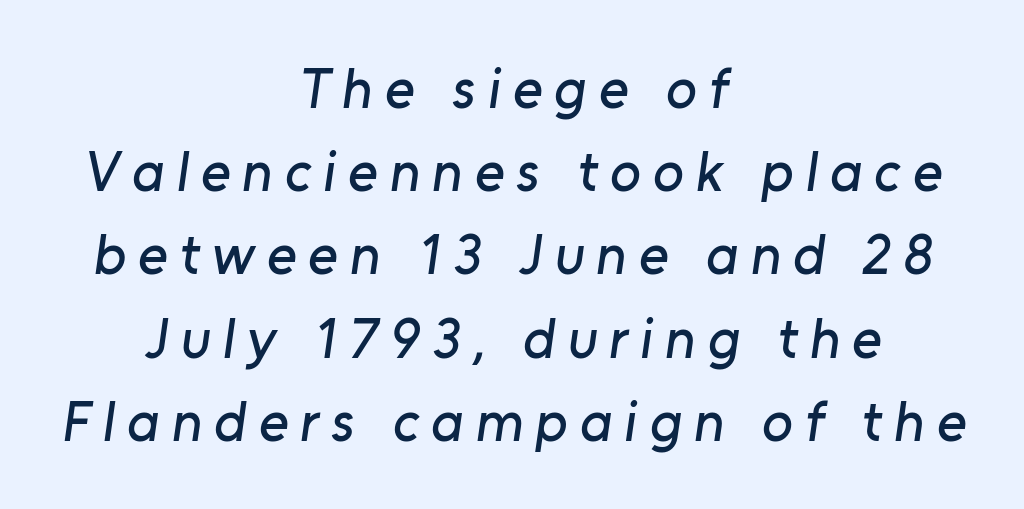
The image shows 57 px sans-serif type; set centered, normal line spacing (1.46x), unusually wide letter spacing (+0.21 em), not underlined; low stroke contrast and a medium x-height.
